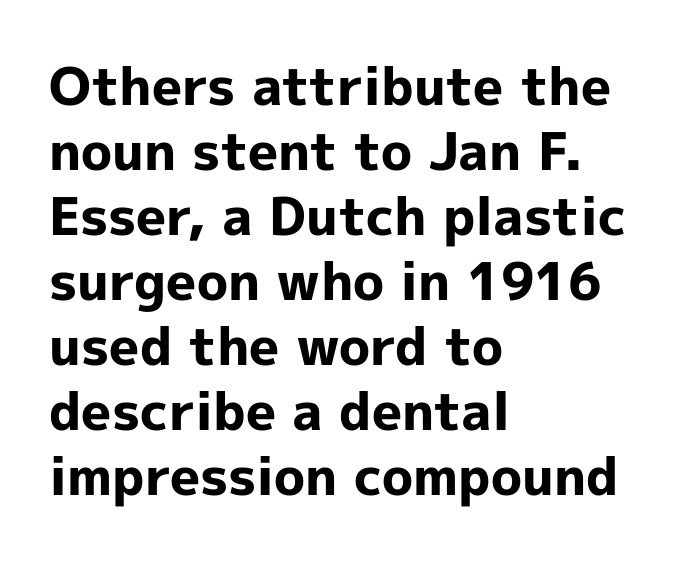
The image shows 52 px bold sans-serif type, upright; set left-aligned, normal line spacing (1.25x), normal letter spacing, not underlined; a medium x-height.
